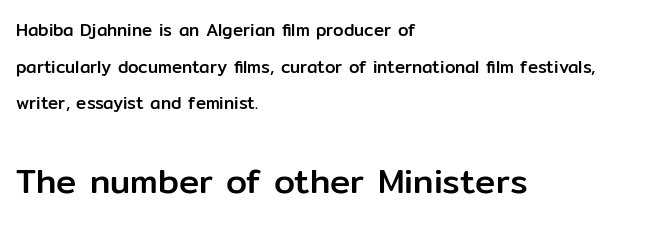
Q: Is the text italic (slanted)? A: No, it is upright.
Q: Is the typeface a serif or a sans-serif typeface? A: Sans-serif.
Q: Is the text underlined? A: No.
Q: How is the paragraph aligned? A: Left-aligned.
Q: Is the spacing between letters normal or unusually wide? A: Normal.
Q: Is the spacing between lines tight, normal or loose? A: Loose.
Q: Which block of text is set in a larger size, the first (top) or the second (bottom)? A: The second (bottom) one.
Q: Width (condensed, normal, or wide)? A: Normal.
Q: Stroke contrast? A: Low.
Q: x-height? A: Medium.
Q: Monospaced? A: No.
